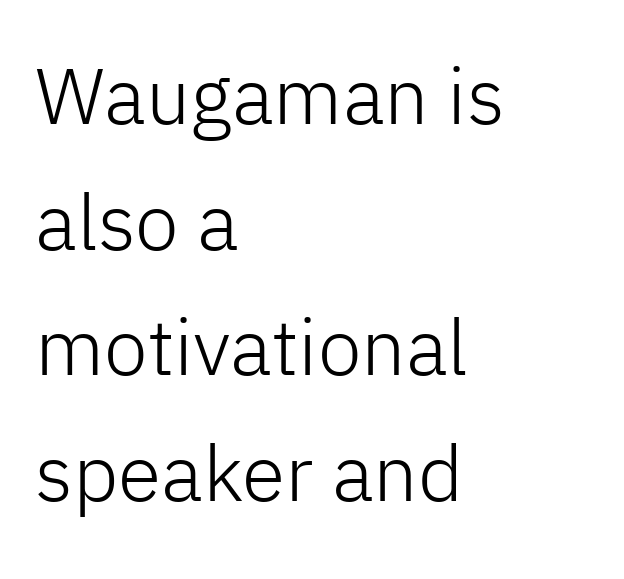
Q: Is the text bold? A: No.
Q: Is the text italic (slanted)? A: No, it is upright.
Q: Is the typeface a serif or a sans-serif typeface? A: Sans-serif.
Q: Is the text underlined? A: No.
Q: How is the paragraph aligned? A: Left-aligned.
Q: Is the spacing between letters normal or unusually wide? A: Normal.
Q: Is the spacing between lines tight, normal or loose? A: Normal.
Q: Width (condensed, normal, or wide)? A: Normal.
Q: Stroke contrast? A: Low.
Q: x-height? A: Medium.
Q: Monospaced? A: No.
